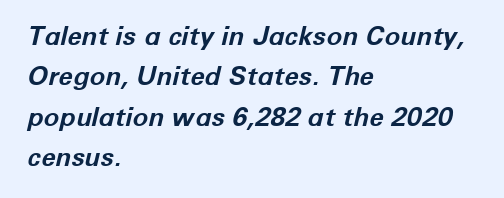
{"italic": "yes", "lean": "right", "slant_degrees": 12, "bold": "yes", "underline": "no", "align": "left", "line_spacing": "normal", "line_spacing_ratio": 1.55, "letter_spacing": "normal", "letter_spacing_em": 0.0, "glyph_px": 26}
